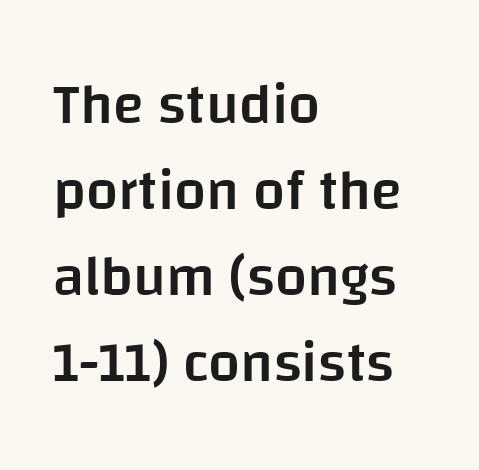
{"serif": "no", "italic": "no", "bold": "semi", "weight": "semibold", "width": "normal", "stroke_contrast": "low", "x_height": "large", "monospaced": "no", "underline": "no", "align": "left", "line_spacing": "normal", "line_spacing_ratio": 1.51, "letter_spacing": "normal", "letter_spacing_em": 0.0, "glyph_px": 57}
